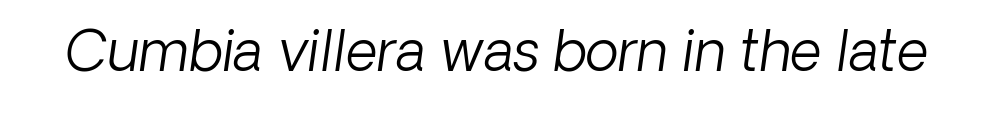
The characters display no serif detailing; their extremities are plain. Beneath every word, the page is bare. You could not count columns in this text — the font is proportionally spaced. Tracking value appears to be zero — textbook default spacing. Weight: in the light-to-regular range.
